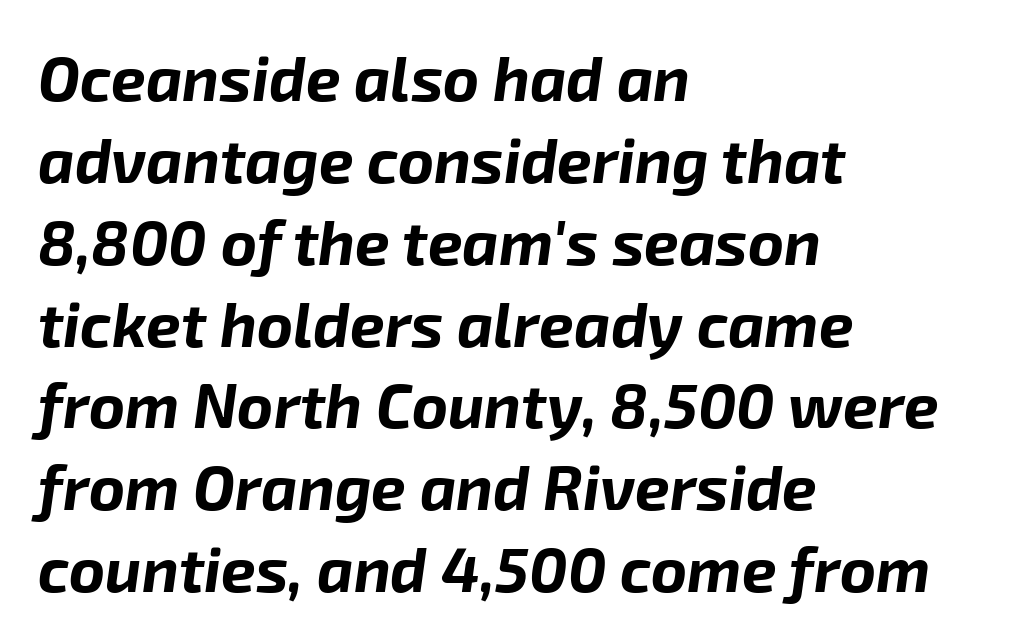
Q: Is the text bold? A: Yes.
Q: Is the text italic (slanted)? A: Yes, it leans right by about 8 degrees.
Q: Is the text underlined? A: No.
Q: How is the paragraph aligned? A: Left-aligned.
Q: Is the spacing between letters normal or unusually wide? A: Normal.
Q: Is the spacing between lines tight, normal or loose? A: Normal.
Q: Width (condensed, normal, or wide)? A: Normal.
Q: Stroke contrast? A: Low.
Q: x-height? A: Medium.
Q: Monospaced? A: No.
